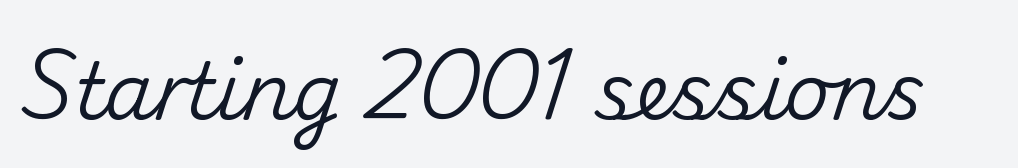
The image shows 78 px sans-serif type; set normal letter spacing, not underlined; medium stroke contrast and a small x-height.
